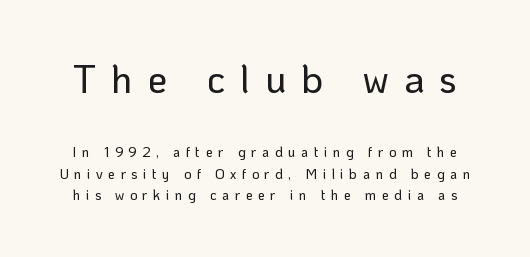
Descenders are the only things crossing below the line. The face used here appears at its bigger size in the upper chunk. Reading down the column, the eye jumps a familiar distance to each next line. Compared with typical body copy, the letter spacing here is much looser. These lines were composed using upright roman letters. Unlike a traditional serif, this face leaves its strokes unadorned.
